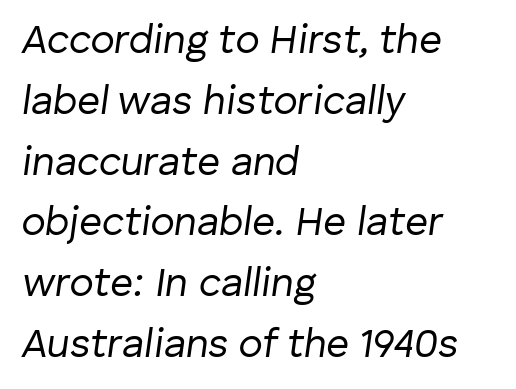
The setting favours the left margin, as ordinary paragraphs usually do. These lines sit exactly where default settings would place them. The typography opts for an oblique posture over an upright one. Here the designer chose a conventional face with non-uniform glyph widths. Letter spacing: default.
